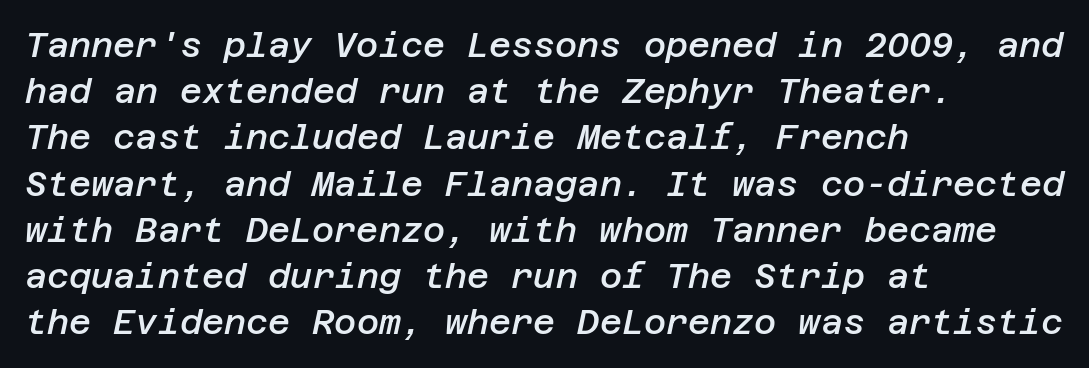
The image shows 34 px semibold type, italic (leaning right); set left-aligned, normal line spacing (1.36x), normal letter spacing, not underlined; low stroke contrast and a large x-height.
